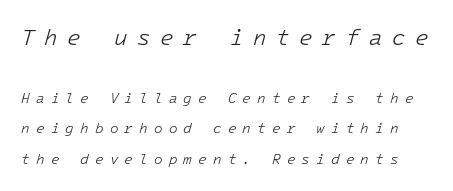
Q: Is the text bold? A: No.
Q: Is the text italic (slanted)? A: Yes, it leans right by about 16 degrees.
Q: Is the text underlined? A: No.
Q: Is the spacing between letters normal or unusually wide? A: Unusually wide.
Q: Is the spacing between lines tight, normal or loose? A: Loose.
Q: Which block of text is set in a larger size, the first (top) or the second (bottom)? A: The first (top) one.
